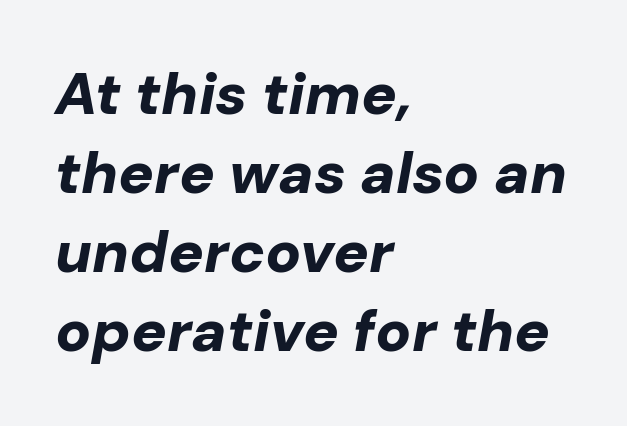
{"italic": "yes", "lean": "right", "slant_degrees": 10, "bold": "yes", "weight": "bold", "width": "normal", "stroke_contrast": "low", "x_height": "medium", "monospaced": "no", "underline": "no", "align": "left", "line_spacing": "normal", "line_spacing_ratio": 1.34, "letter_spacing": "normal", "letter_spacing_em": 0.0, "glyph_px": 59}
